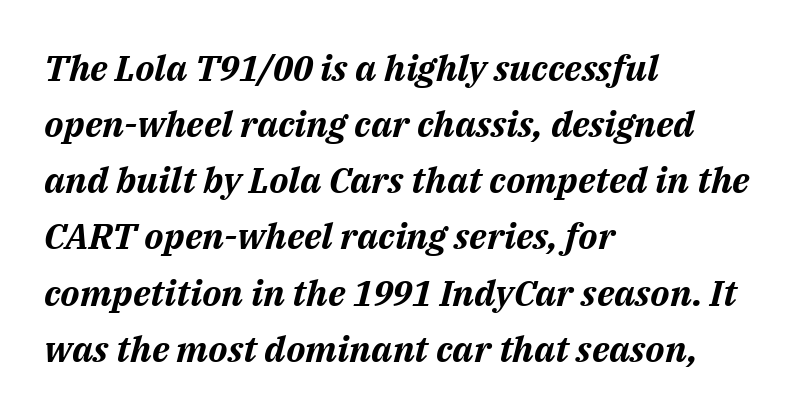
The specimen omits any rule beneath the text block's lines. Typeset ragged right — the left edge is the straight one. What weight is shown? A full bold with thick strokes. Honestly, the letter spacing is just normal — you wouldn't notice it.
